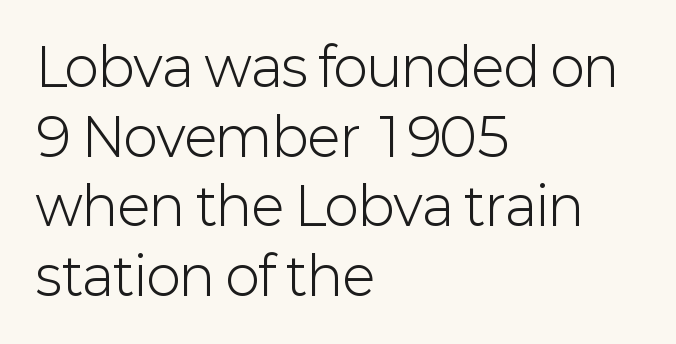
{"serif": "no", "italic": "no", "bold": "no", "weight": "light", "width": "normal", "stroke_contrast": "low", "x_height": "medium", "monospaced": "no", "underline": "no", "align": "left", "line_spacing": "normal", "line_spacing_ratio": 1.34, "letter_spacing": "normal", "letter_spacing_em": 0.0, "glyph_px": 52}
